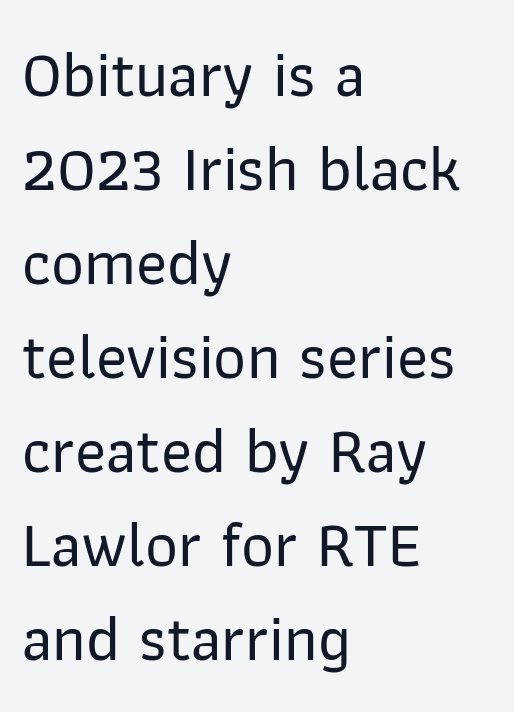
The image shows 64 px sans-serif type, upright; set left-aligned, normal line spacing (1.47x), normal letter spacing, not underlined; low stroke contrast and a medium x-height.
